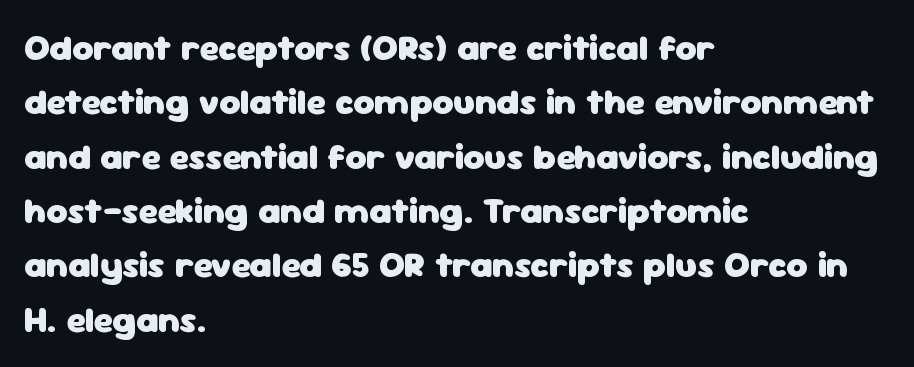
{"serif": "no", "italic": "no", "bold": "yes", "weight": "heavy", "width": "normal", "stroke_contrast": "low", "x_height": "medium", "monospaced": "no", "underline": "no", "align": "left", "line_spacing": "normal", "line_spacing_ratio": 1.51, "letter_spacing": "normal", "letter_spacing_em": 0.0, "glyph_px": 36}
